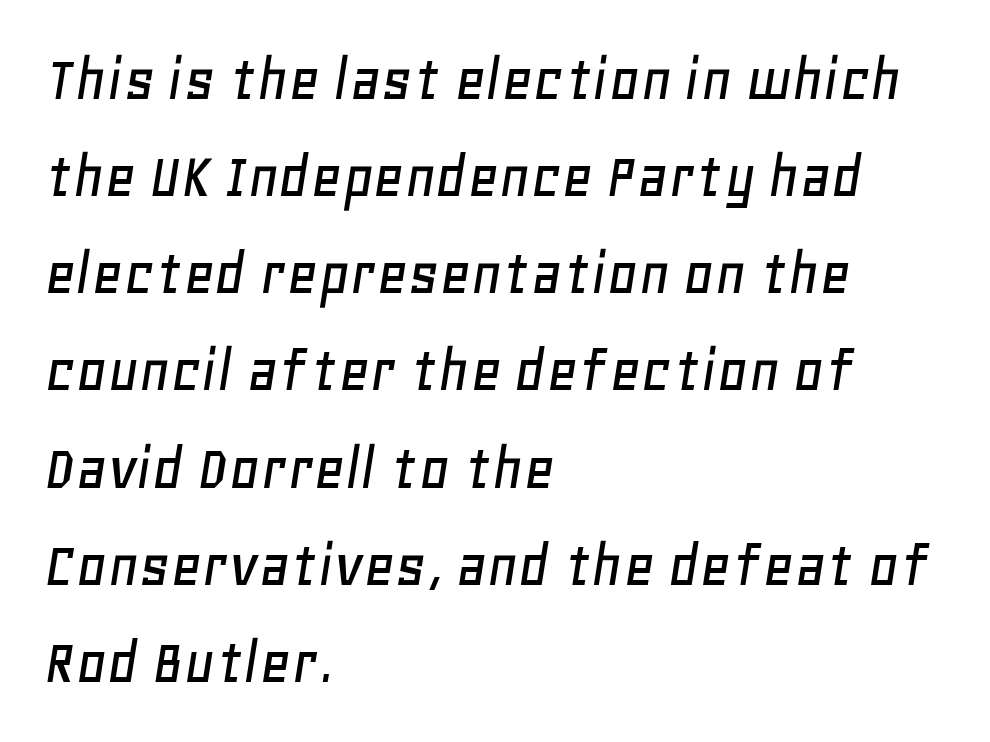
The image shows 67 px text type, italic (leaning right); set left-aligned, normal line spacing (1.45x), normal letter spacing, not underlined; low stroke contrast and a large x-height.
